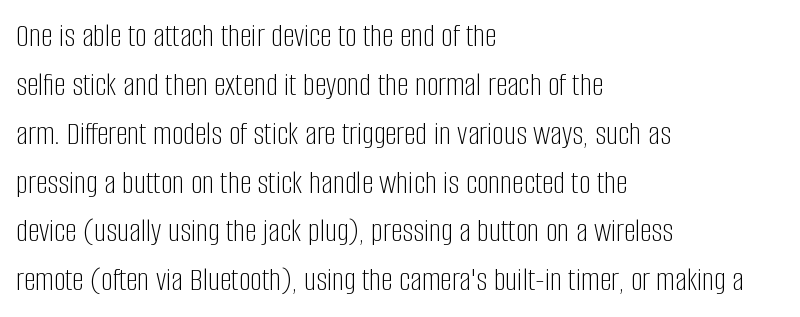
{"serif": "no", "italic": "no", "bold": "no", "weight": "light", "width": "condensed", "stroke_contrast": "low", "x_height": "large", "monospaced": "no", "underline": "no", "align": "left", "line_spacing": "normal", "line_spacing_ratio": 1.48, "letter_spacing": "normal", "letter_spacing_em": 0.0, "glyph_px": 33}
